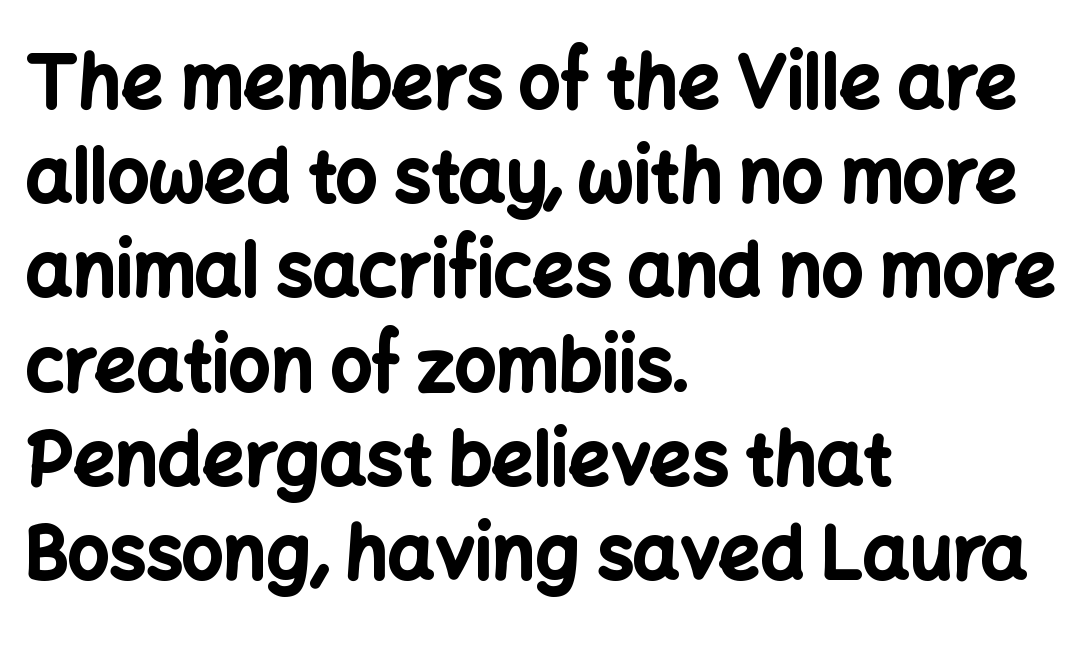
Q: Is the text bold? A: Yes.
Q: Is the text italic (slanted)? A: No, it is upright.
Q: Is the typeface a serif or a sans-serif typeface? A: Sans-serif.
Q: Is the text underlined? A: No.
Q: How is the paragraph aligned? A: Left-aligned.
Q: Is the spacing between letters normal or unusually wide? A: Normal.
Q: Is the spacing between lines tight, normal or loose? A: Normal.
Q: Width (condensed, normal, or wide)? A: Normal.
Q: Stroke contrast? A: Low.
Q: x-height? A: Medium.
Q: Monospaced? A: No.
